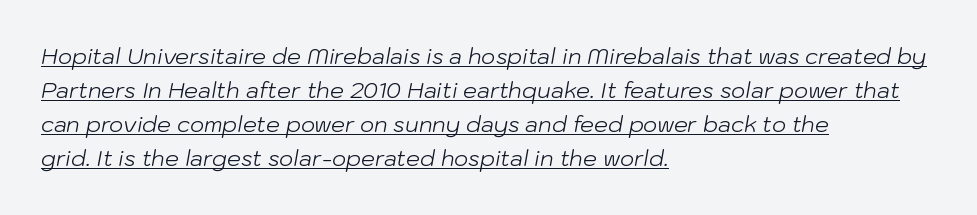
{"italic": "yes", "lean": "right", "slant_degrees": 10, "bold": "no", "underline": "yes", "align": "left", "line_spacing": "normal", "line_spacing_ratio": 1.55, "letter_spacing": "normal", "letter_spacing_em": 0.0, "glyph_px": 22}
